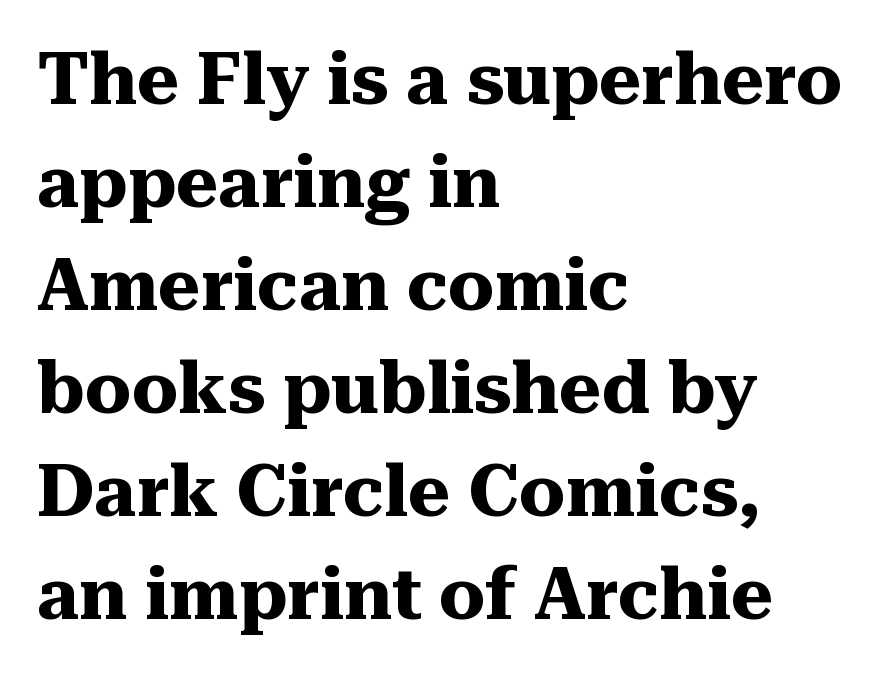
The image shows 72 px heavy serif type, upright; set left-aligned, normal line spacing (1.43x), normal letter spacing, not underlined; medium stroke contrast and a medium x-height.
